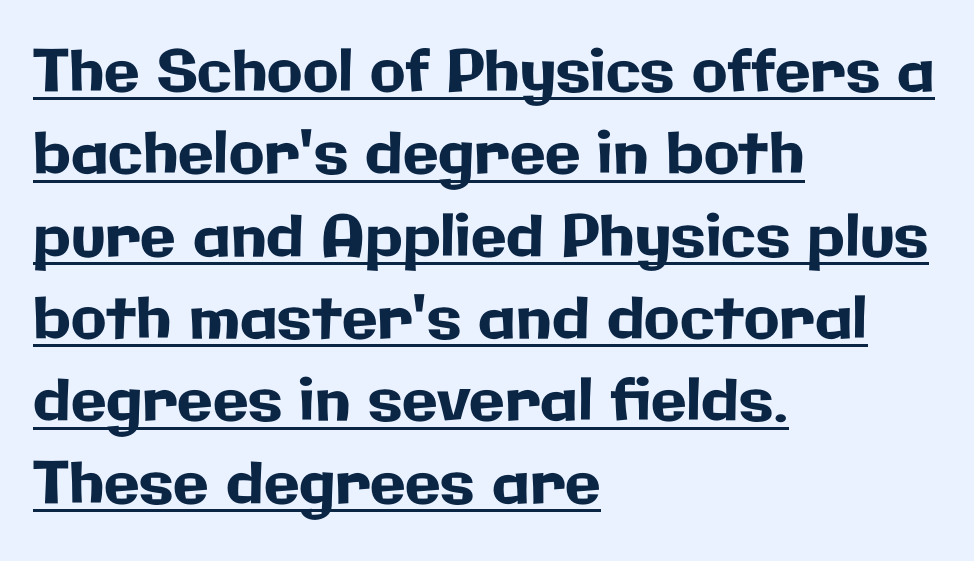
Q: Is the text italic (slanted)? A: No, it is upright.
Q: Is the typeface a serif or a sans-serif typeface? A: Sans-serif.
Q: Is the text underlined? A: Yes.
Q: How is the paragraph aligned? A: Left-aligned.
Q: Is the spacing between letters normal or unusually wide? A: Normal.
Q: Is the spacing between lines tight, normal or loose? A: Normal.
Q: Width (condensed, normal, or wide)? A: Normal.
Q: Stroke contrast? A: Low.
Q: x-height? A: Medium.
Q: Monospaced? A: No.
